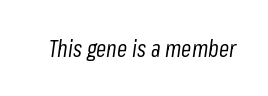
{"italic": "yes", "lean": "right", "slant_degrees": 8, "bold": "no", "underline": "no", "letter_spacing": "normal", "letter_spacing_em": 0.0, "glyph_px": 23}
